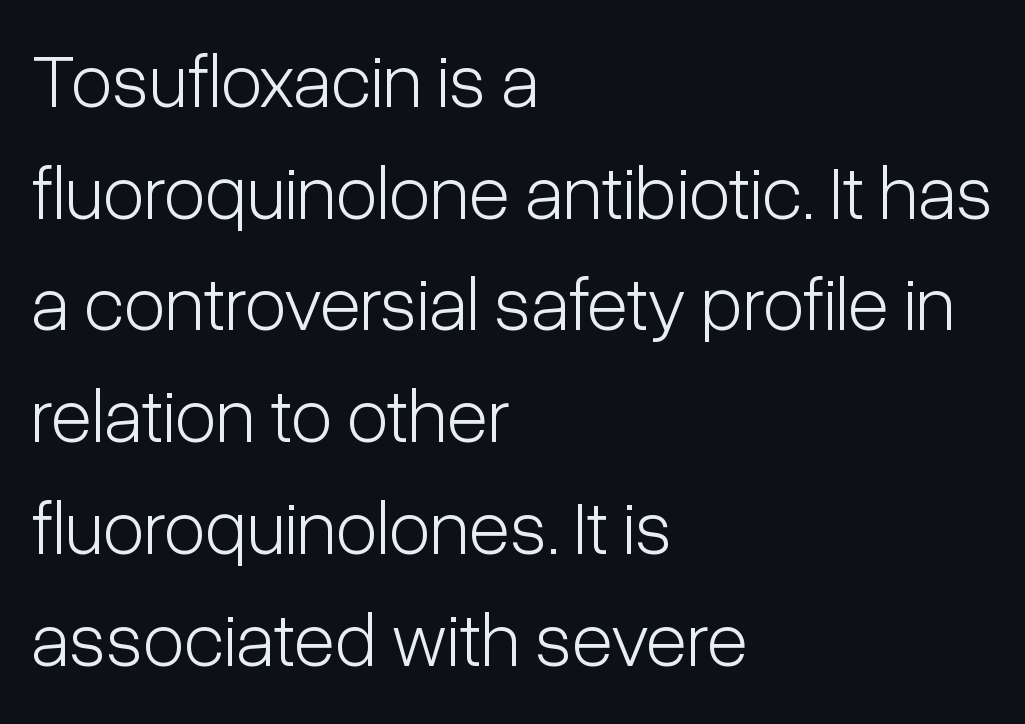
{"serif": "no", "italic": "no", "bold": "no", "weight": "light", "width": "condensed", "stroke_contrast": "low", "x_height": "medium", "monospaced": "no", "underline": "no", "align": "left", "line_spacing": "normal", "line_spacing_ratio": 1.47, "letter_spacing": "normal", "letter_spacing_em": 0.0, "glyph_px": 76}
